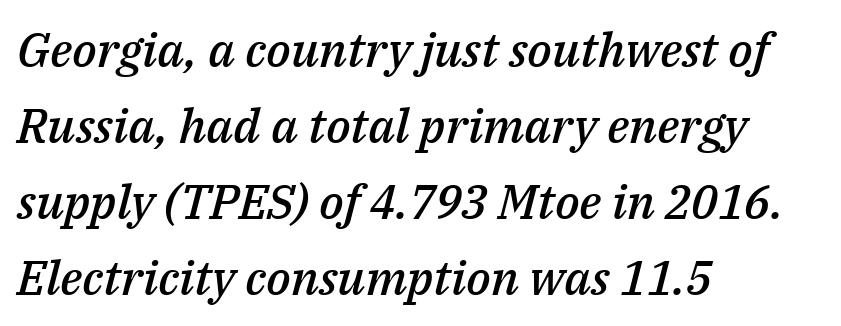
Q: Is the text bold? A: Semi-bold.
Q: Is the text italic (slanted)? A: Yes, it leans right by about 14 degrees.
Q: Is the text underlined? A: No.
Q: How is the paragraph aligned? A: Left-aligned.
Q: Is the spacing between letters normal or unusually wide? A: Normal.
Q: Is the spacing between lines tight, normal or loose? A: Normal.
Q: Width (condensed, normal, or wide)? A: Normal.
Q: Stroke contrast? A: Medium.
Q: x-height? A: Medium.
Q: Monospaced? A: No.
